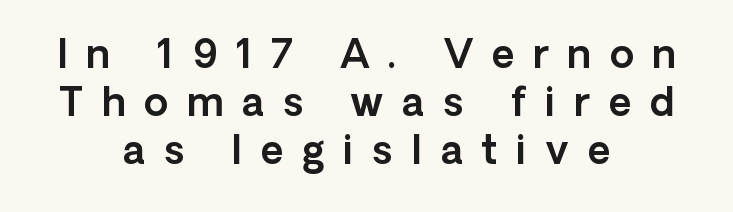
The image shows 39 px sans-serif type, upright; set centered, line spacing 1.23x, unusually wide letter spacing (+0.48 em), not underlined; a medium x-height.
